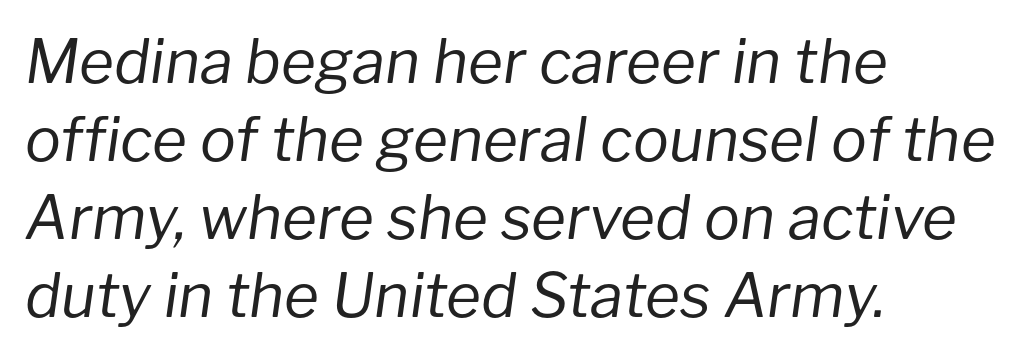
Descender tails drop into unmarked territory. Italic: yes, the glyphs are oblique. Reading down the block, your eye returns to a fixed left position each line. Weight: not bold — regular or lighter. In terms of leading, this rendering sits right in the middle. This sample has the flowing, uneven cadence of proportional lettering.
